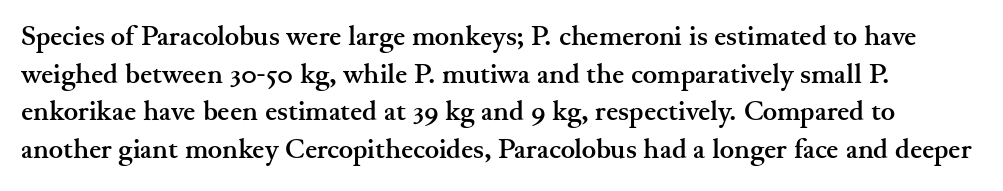
The image shows 27 px bold type, upright; set normal line spacing (1.39x), normal letter spacing, not underlined.
